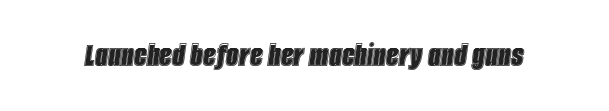
Q: Is the text italic (slanted)? A: Yes, it leans right by about 8 degrees.
Q: Is the text underlined? A: No.
Q: Is the spacing between letters normal or unusually wide? A: Normal.
Q: Width (condensed, normal, or wide)? A: Condensed.
Q: x-height? A: Large.
Q: Monospaced? A: No.
